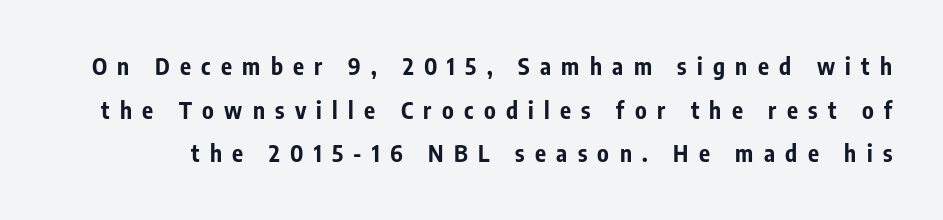
{"italic": "no", "bold": "yes", "underline": "no", "line_spacing": "loose", "line_spacing_ratio": 1.9, "letter_spacing": "wide", "letter_spacing_em": 0.45, "glyph_px": 23}
